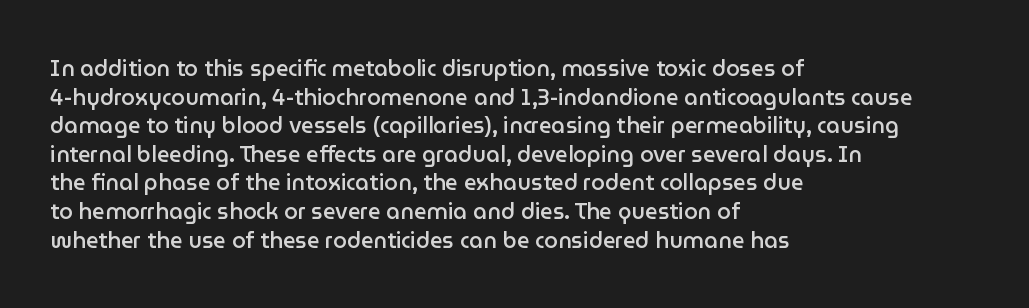
{"italic": "no", "bold": "semi", "underline": "no", "align": "left", "line_spacing": "normal", "line_spacing_ratio": 1.3, "letter_spacing": "normal", "letter_spacing_em": 0.0, "glyph_px": 22}
